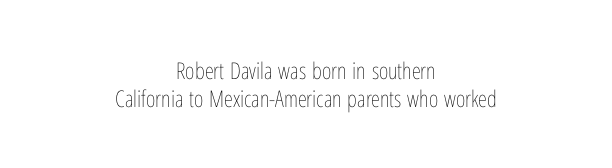
{"italic": "no", "bold": "no", "underline": "no", "align": "center", "line_spacing_ratio": 1.21, "letter_spacing": "normal", "letter_spacing_em": 0.0, "glyph_px": 23}
